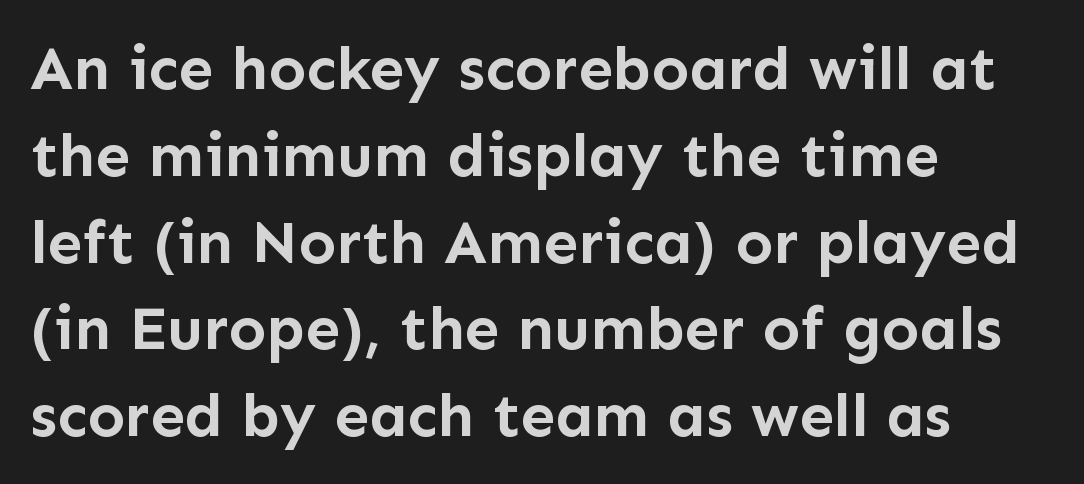
The font's upright variant was chosen for this text. Horizontal bands of white between lines are of average thickness. The letters sit at their default tracking, neither squeezed nor spread. Type style note: lacks serifs. Caption: bold face, heavy strokes.
